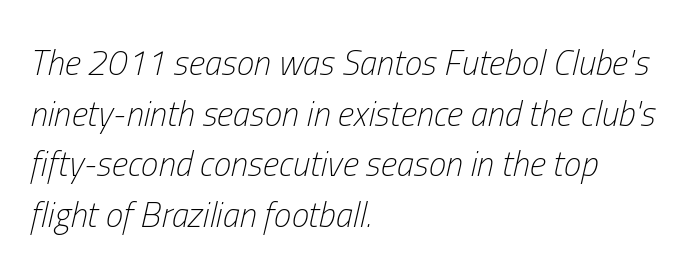
The image shows 35 px light, condensed type, italic (leaning right); set left-aligned, normal line spacing (1.45x), normal letter spacing, not underlined; low stroke contrast and a medium x-height.
